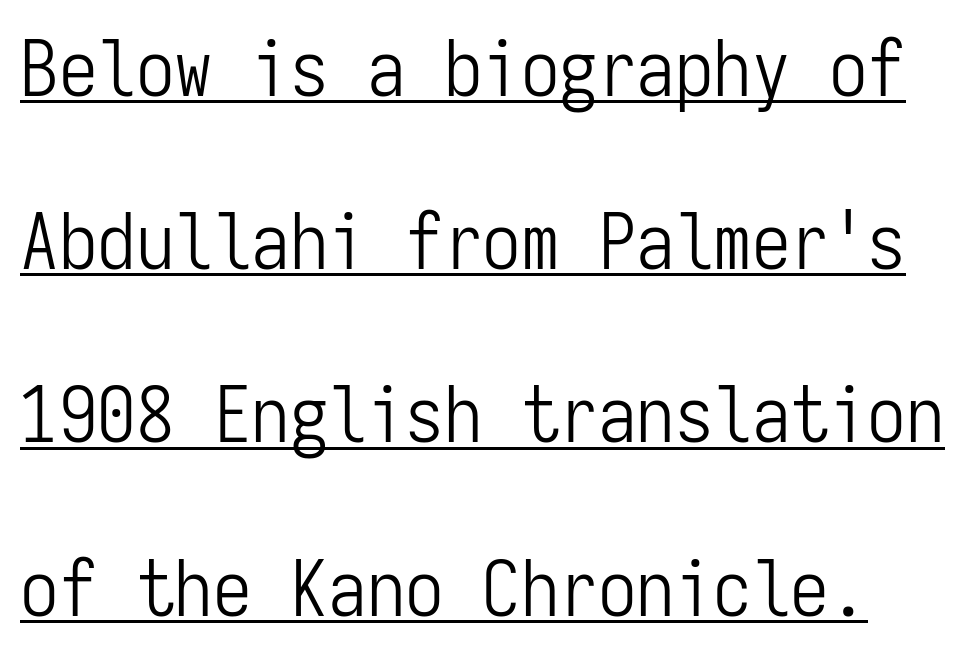
This rendering employs a face without finishing strokes, i.e., a sans-serif. Notice how a bar underscores the lettering throughout. Notice the wide empty band between every row — that's loose leading. The lettering stays uniformly vertical, giving the passage a roman look.
